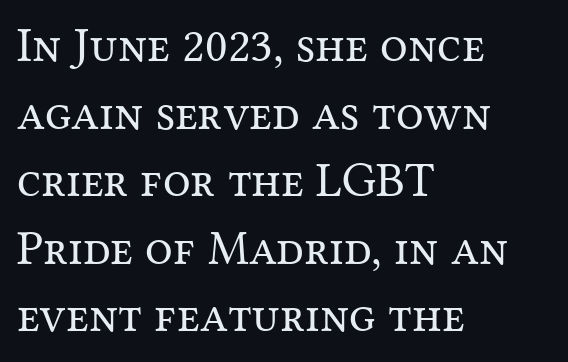
Q: Is the text bold? A: No.
Q: Is the text italic (slanted)? A: No, it is upright.
Q: Is the typeface a serif or a sans-serif typeface? A: Serif.
Q: Is the text underlined? A: No.
Q: How is the paragraph aligned? A: Left-aligned.
Q: Is the spacing between letters normal or unusually wide? A: Normal.
Q: Is the spacing between lines tight, normal or loose? A: Normal.
Q: Width (condensed, normal, or wide)? A: Normal.
Q: Stroke contrast? A: Medium.
Q: x-height? A: Medium.
Q: Monospaced? A: No.
